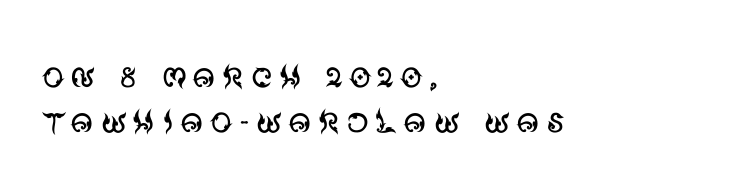
The image shows 45 px regular-weight sans-serif type, upright; set left-aligned, tight line spacing (1.0x), not underlined; medium stroke contrast and a large x-height.
